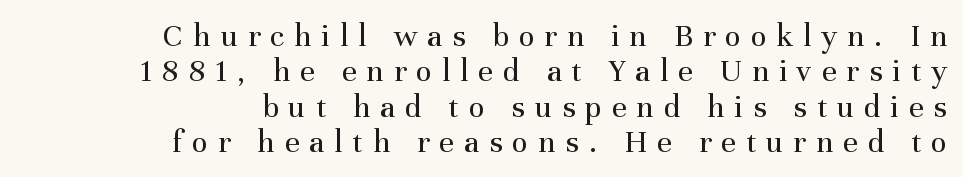
This sample is right-justified, so line beginnings fall wherever the words allow. In terms of letterspacing, this is a distinctly airy, spread setting. The designer dialed line spacing down below the default. This is not heavy type; no bold has been used. The passage shown is not underscored anywhere.
